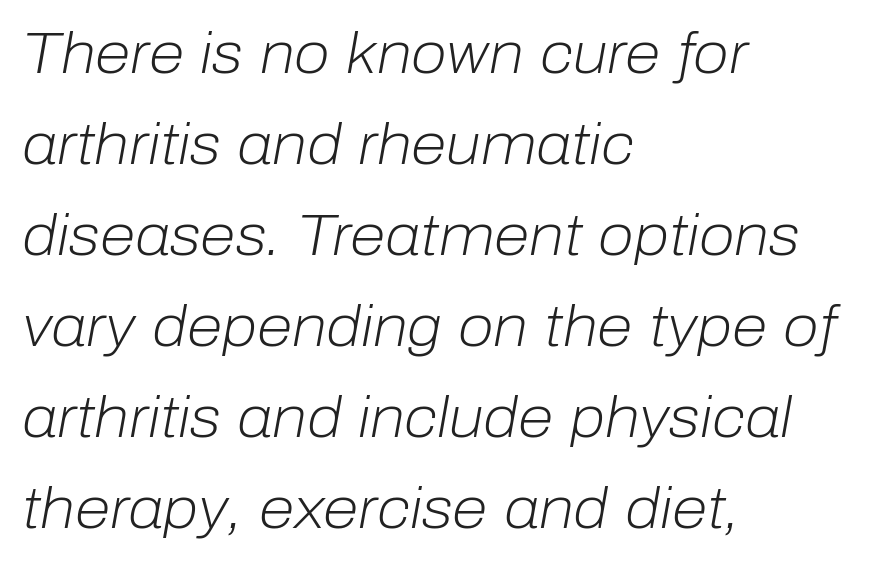
The image shows 58 px light type, italic (leaning right); set left-aligned, normal line spacing (1.57x), normal letter spacing, not underlined; low stroke contrast and a medium x-height.
